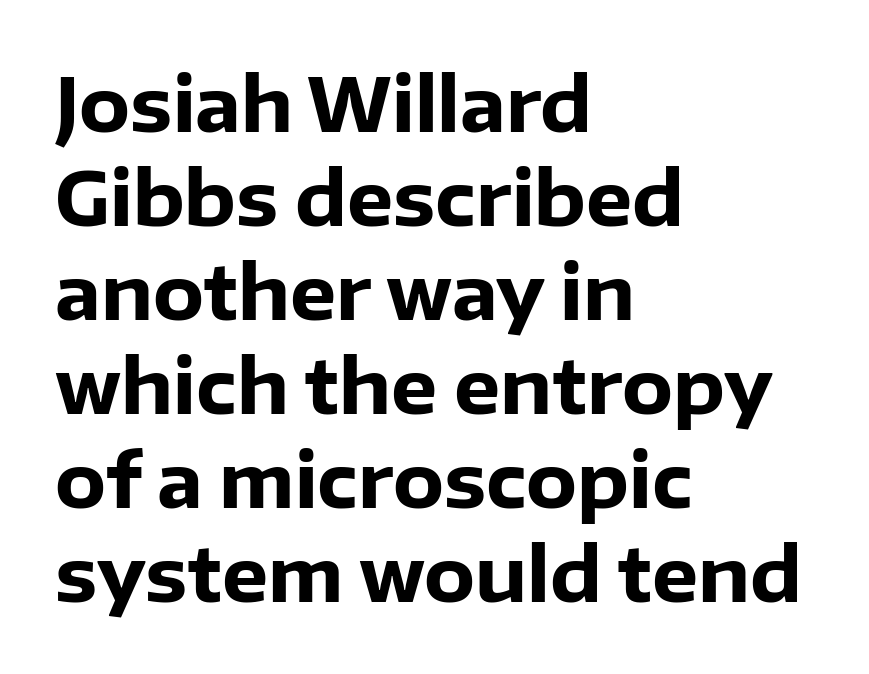
This rendering features lettering with no underline. What's the leading like? Ordinary, nothing unusual. Tracking value appears to be zero — textbook default spacing. The typography opts for an upright posture over an oblique one. The characters display no serif detailing; their extremities are plain.
